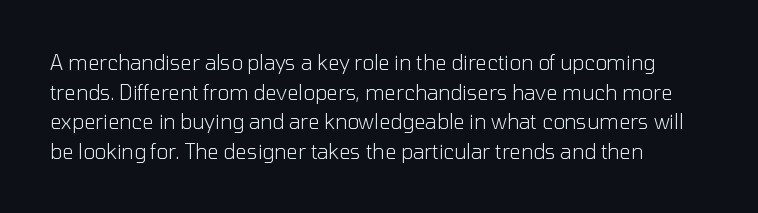
Q: Is the text bold? A: No.
Q: Is the text italic (slanted)? A: No, it is upright.
Q: Is the text underlined? A: No.
Q: Is the spacing between letters normal or unusually wide? A: Normal.
Q: Is the spacing between lines tight, normal or loose? A: Normal.
